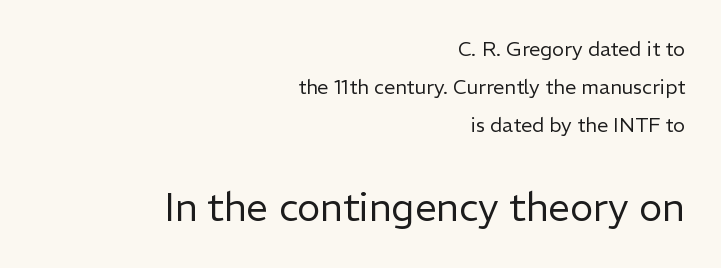
The lines are spread far apart with generous leading. This rendering uses right alignment, leaving the left contour irregular. The passage shown begins with its smaller block and ends with its larger one. Has an underline been added? It has not.
